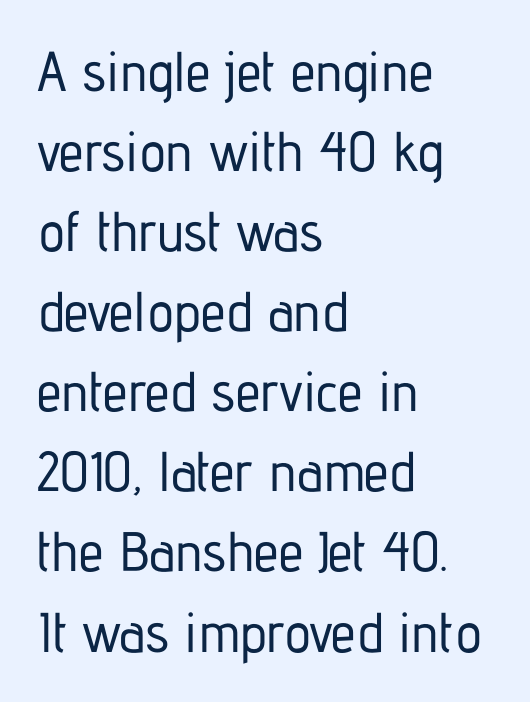
The image shows 56 px condensed sans-serif type, upright; set left-aligned, normal line spacing (1.43x), normal letter spacing, not underlined; low stroke contrast and a medium x-height.
